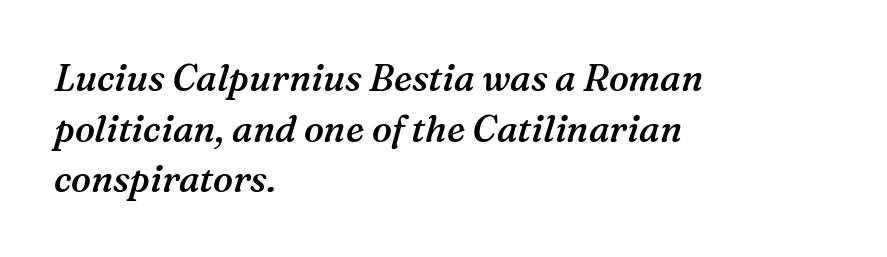
Characters follow at the spacing the type designer built in. In CSS terms this would be text-align: left. Here the designer chose a conventional face with non-uniform glyph widths. Summary of weight: moderately heavy, a semibold.
